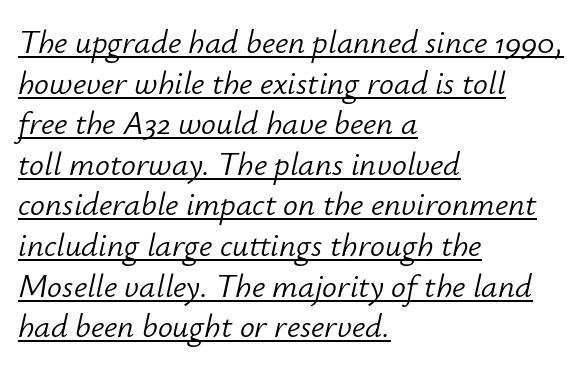
Q: Is the text bold? A: No.
Q: Is the text italic (slanted)? A: Yes, it leans right by about 12 degrees.
Q: Is the text underlined? A: Yes.
Q: How is the paragraph aligned? A: Left-aligned.
Q: Is the spacing between letters normal or unusually wide? A: Normal.
Q: Width (condensed, normal, or wide)? A: Normal.
Q: Stroke contrast? A: Low.
Q: x-height? A: Small.
Q: Monospaced? A: No.
